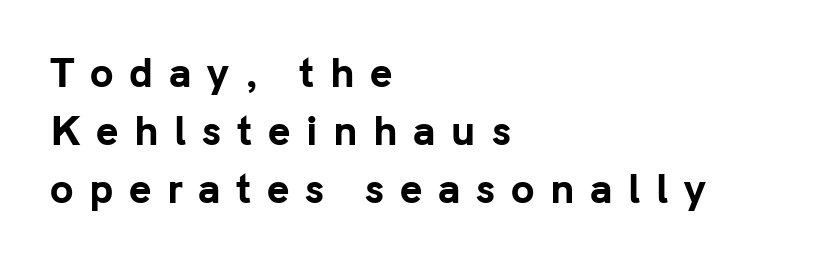
The image shows 38 px bold sans-serif type, upright; set left-aligned, normal line spacing (1.53x), unusually wide letter spacing (+0.41 em), not underlined; low stroke contrast and a medium x-height.
